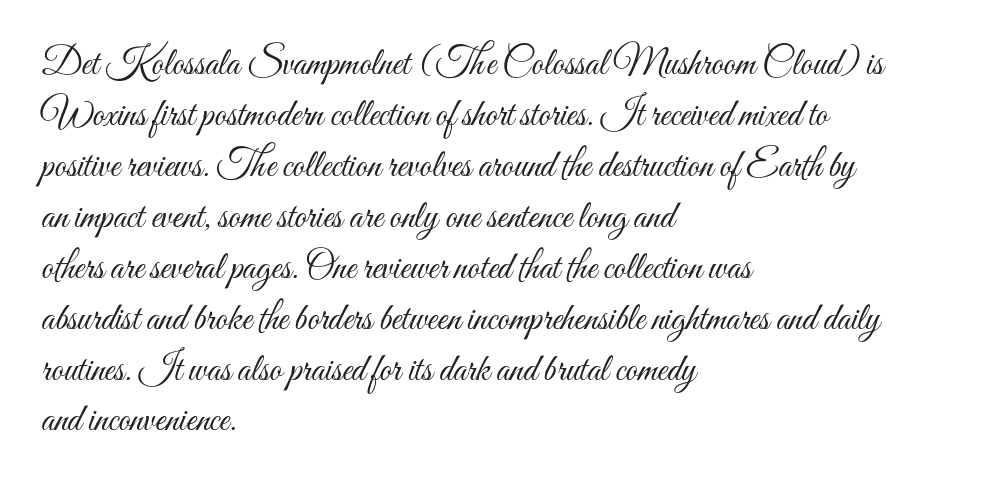
{"bold": "no", "weight": "light", "width": "condensed", "stroke_contrast": "medium", "x_height": "small", "monospaced": "no", "underline": "no", "align": "left", "line_spacing": "normal", "line_spacing_ratio": 1.34, "letter_spacing": "normal", "letter_spacing_em": 0.0, "glyph_px": 38}
